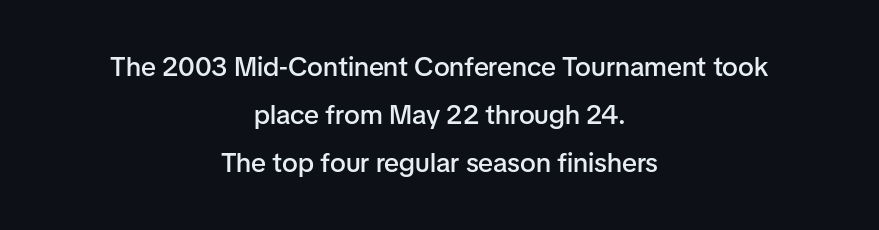
Weight check: semibold — heavier than regular, not quite bold. Words float on clear page, feet unadorned. You can tell it's not italic because the verticals are truly vertical. Characters follow at the spacing the type designer built in. Short and long lines alike share a common midpoint.
